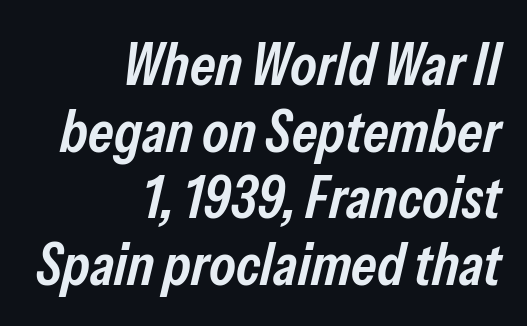
{"italic": "yes", "lean": "right", "slant_degrees": 13, "bold": "semi", "weight": "semibold", "width": "condensed", "stroke_contrast": "low", "x_height": "medium", "monospaced": "no", "underline": "no", "align": "right", "line_spacing": "tight", "line_spacing_ratio": 1.11, "letter_spacing": "normal", "letter_spacing_em": 0.0, "glyph_px": 60}
